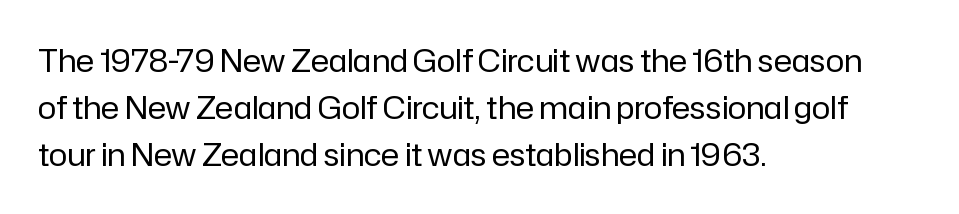
Q: Is the text bold? A: No.
Q: Is the text italic (slanted)? A: No, it is upright.
Q: Is the typeface a serif or a sans-serif typeface? A: Sans-serif.
Q: Is the text underlined? A: No.
Q: How is the paragraph aligned? A: Left-aligned.
Q: Is the spacing between letters normal or unusually wide? A: Normal.
Q: Is the spacing between lines tight, normal or loose? A: Normal.
Q: Width (condensed, normal, or wide)? A: Normal.
Q: Stroke contrast? A: Low.
Q: x-height? A: Medium.
Q: Monospaced? A: No.
